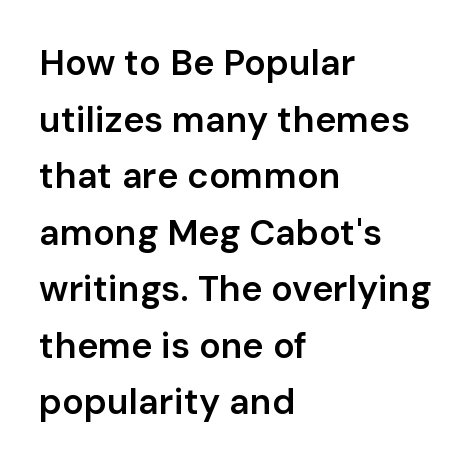
This is the regular roman posture of the typeface. Leftover space on each line is placed entirely after the last word. The typeface chosen for these lines omits serifs. How would I describe the line gaps? Plain and ordinary.
